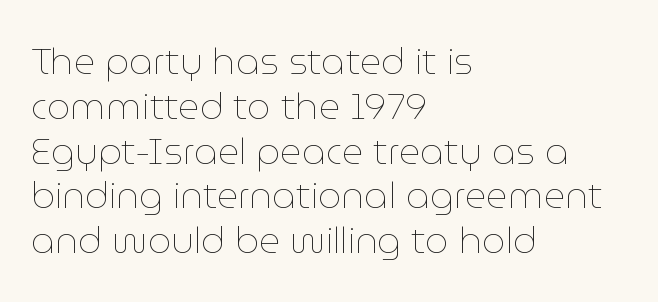
Q: Is the text bold? A: No.
Q: Is the text italic (slanted)? A: No, it is upright.
Q: Is the text underlined? A: No.
Q: How is the paragraph aligned? A: Left-aligned.
Q: Is the spacing between letters normal or unusually wide? A: Normal.
Q: Width (condensed, normal, or wide)? A: Normal.
Q: Stroke contrast? A: Low.
Q: x-height? A: Medium.
Q: Monospaced? A: No.
